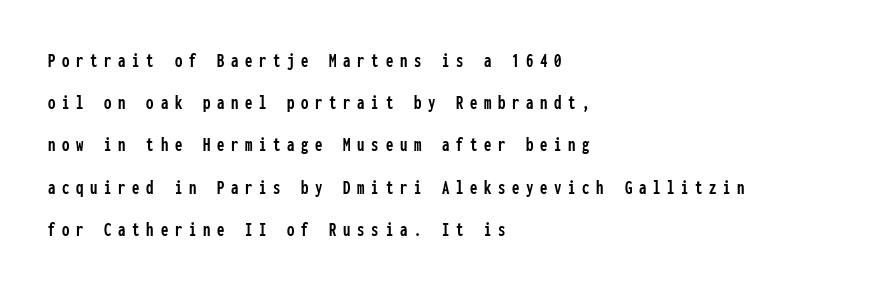
{"italic": "no", "underline": "no", "align": "left", "line_spacing": "loose", "line_spacing_ratio": 2.01, "letter_spacing": "wide", "letter_spacing_em": 0.32, "glyph_px": 21}
